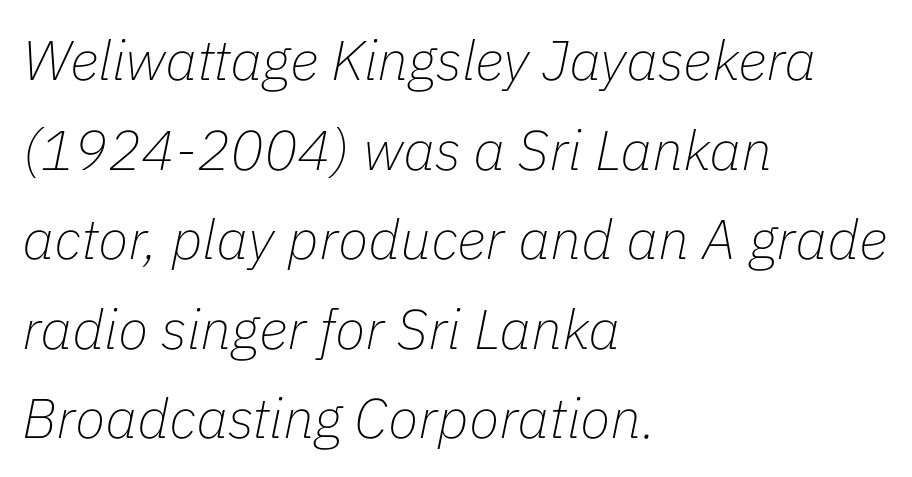
{"italic": "yes", "lean": "right", "slant_degrees": 11, "bold": "no", "weight": "thin", "width": "normal", "stroke_contrast": "low", "x_height": "medium", "monospaced": "no", "underline": "no", "align": "left", "line_spacing": "normal", "line_spacing_ratio": 1.6, "letter_spacing": "normal", "letter_spacing_em": 0.0, "glyph_px": 56}
